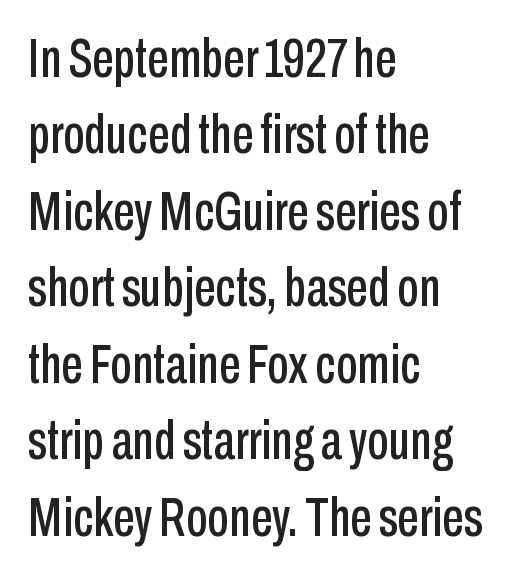
Q: Is the text italic (slanted)? A: No, it is upright.
Q: Is the typeface a serif or a sans-serif typeface? A: Sans-serif.
Q: Is the text underlined? A: No.
Q: How is the paragraph aligned? A: Left-aligned.
Q: Is the spacing between letters normal or unusually wide? A: Normal.
Q: Is the spacing between lines tight, normal or loose? A: Normal.
Q: Width (condensed, normal, or wide)? A: Condensed.
Q: Stroke contrast? A: Low.
Q: x-height? A: Medium.
Q: Monospaced? A: No.
